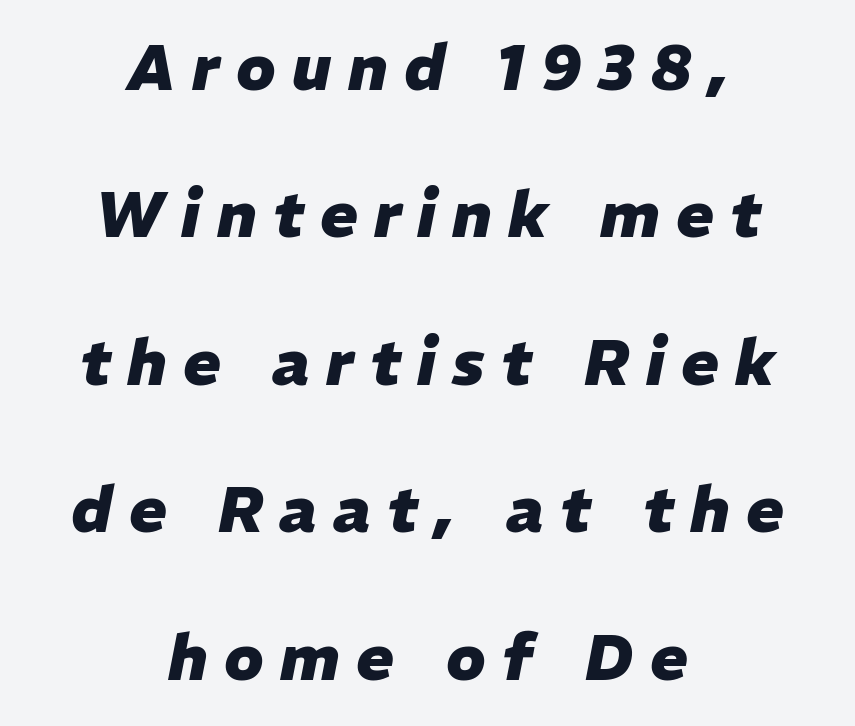
One-word summary of the alignment: center. Glyph-to-glyph distance is far greater than everyday printed text. Line spacing here is loose. Rendered with sloped, italic letterforms. You could not count columns in this text — the font is proportionally spaced. The words here are not underlined.
